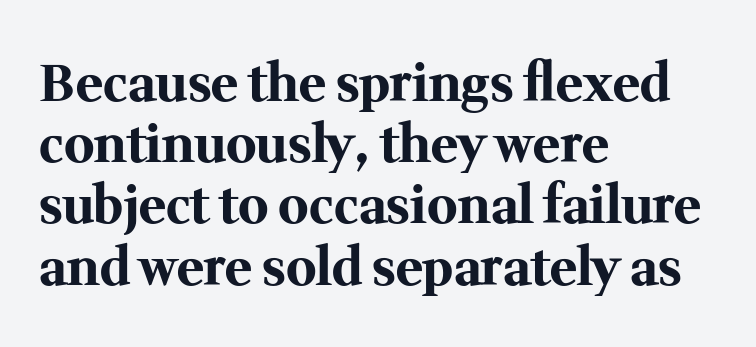
{"serif": "yes", "italic": "no", "bold": "yes", "weight": "bold", "width": "normal", "stroke_contrast": "medium", "x_height": "medium", "monospaced": "no", "underline": "no", "align": "left", "line_spacing_ratio": 1.2, "letter_spacing": "normal", "letter_spacing_em": 0.0, "glyph_px": 51}
